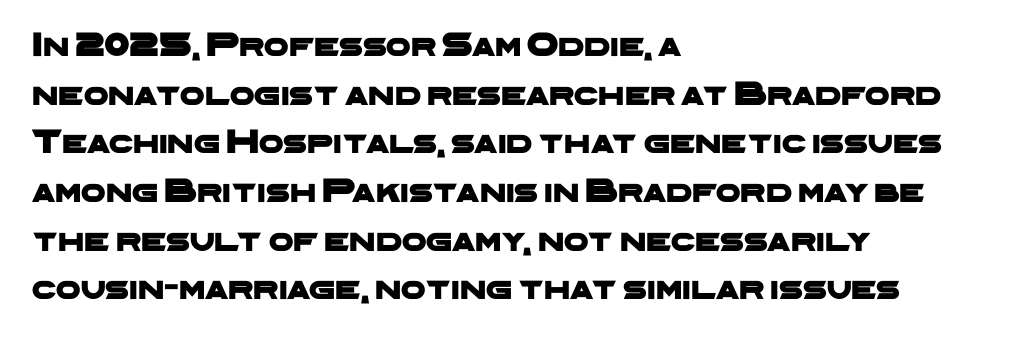
Spacing between characters is what you'd get straight out of the box. Spacing verdict: proportional, widths tailored to each character. Does the leading feel generous? No, just average. This is sans-serif lettering, the kind often seen on screens and signage. Where is the straight margin? On the left.
